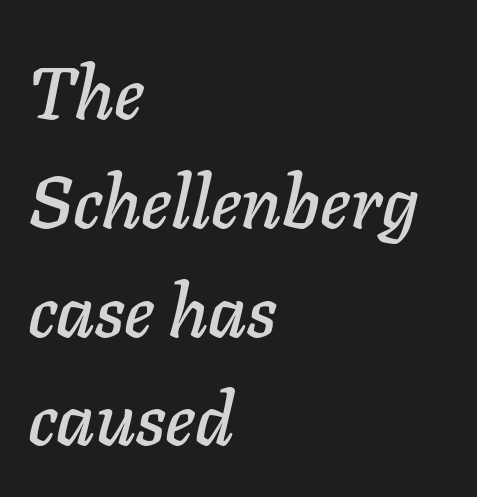
Q: Is the text italic (slanted)? A: Yes, it leans right by about 11 degrees.
Q: Is the text underlined? A: No.
Q: How is the paragraph aligned? A: Left-aligned.
Q: Is the spacing between letters normal or unusually wide? A: Normal.
Q: Is the spacing between lines tight, normal or loose? A: Normal.
Q: Width (condensed, normal, or wide)? A: Normal.
Q: Stroke contrast? A: Low.
Q: x-height? A: Medium.
Q: Monospaced? A: No.
